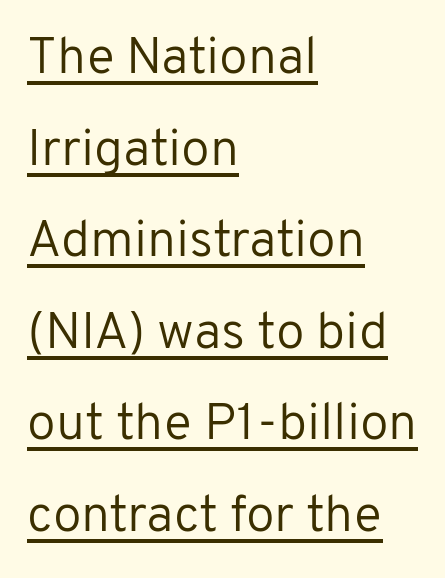
Q: Is the text bold? A: No.
Q: Is the text italic (slanted)? A: No, it is upright.
Q: Is the typeface a serif or a sans-serif typeface? A: Sans-serif.
Q: Is the text underlined? A: Yes.
Q: How is the paragraph aligned? A: Left-aligned.
Q: Is the spacing between letters normal or unusually wide? A: Normal.
Q: Width (condensed, normal, or wide)? A: Normal.
Q: Stroke contrast? A: Low.
Q: x-height? A: Medium.
Q: Monospaced? A: No.
